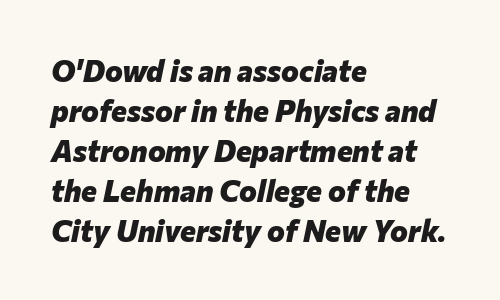
This sample has the flowing, uneven cadence of proportional lettering. The typesetter chose a ragged-right arrangement here. If you measured baseline to baseline, you'd find a middling distance. Is the letter spacing exaggerated? No — it looks like the ordinary default.
